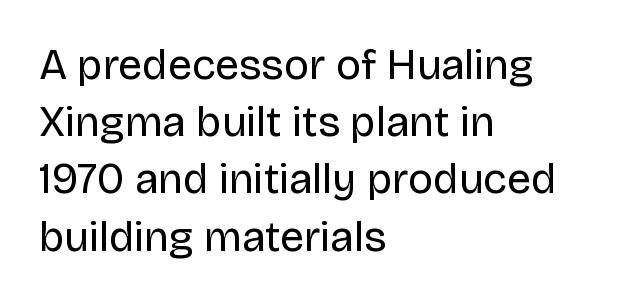
The image shows 43 px regular-weight sans-serif type, upright; set left-aligned, normal line spacing (1.33x), normal letter spacing, not underlined; low stroke contrast and a large x-height.
